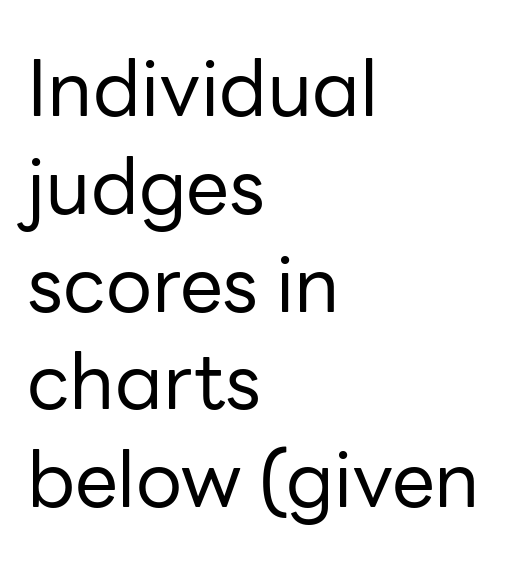
{"serif": "no", "italic": "no", "bold": "no", "weight": "regular", "width": "normal", "stroke_contrast": "low", "x_height": "medium", "monospaced": "no", "underline": "no", "align": "left", "line_spacing": "normal", "line_spacing_ratio": 1.27, "letter_spacing": "normal", "letter_spacing_em": 0.0, "glyph_px": 77}
